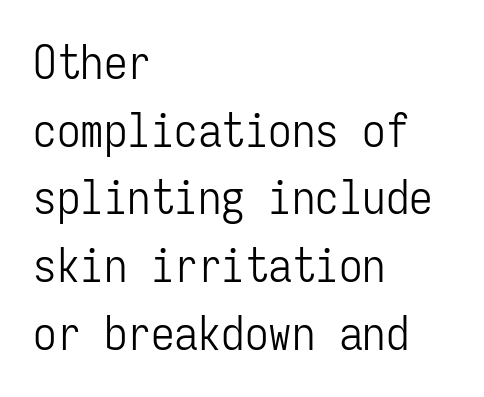
The image shows 47 px light, condensed sans-serif type, upright, monospaced; set left-aligned, normal line spacing (1.44x), normal letter spacing, not underlined; low stroke contrast and a medium x-height.
